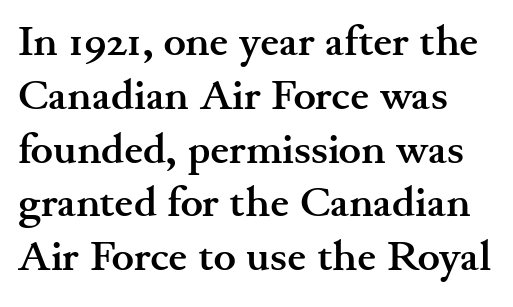
The image shows 42 px semibold, wide serif type, upright; set left-aligned, normal line spacing (1.28x), normal letter spacing, not underlined; medium stroke contrast and a small x-height.
